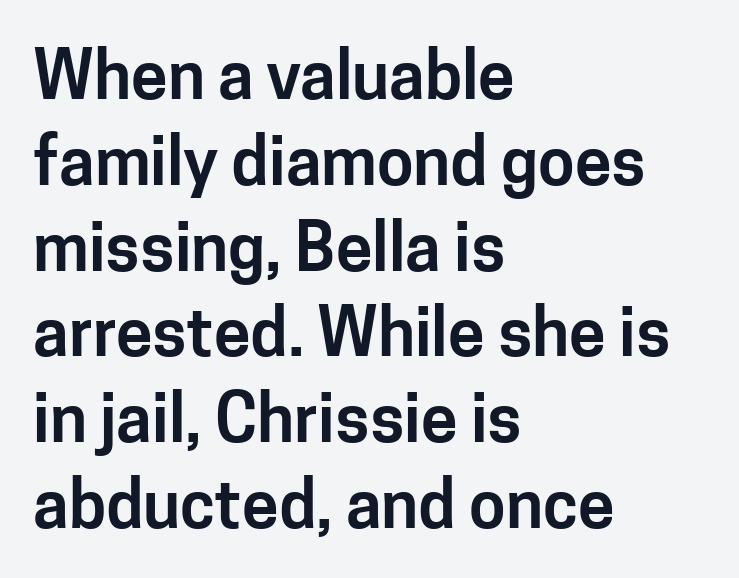
All the whitespace from short lines collects on the right. What stands out about the letter spacing? Nothing — it is the standard amount. Any mark beneath the type? The region is blank. The space between consecutive lines is moderate. The rendering uses natural spacing where letterforms have individual widths. The rendering shows plain stroke endings on the letterforms — a sans-serif design.
